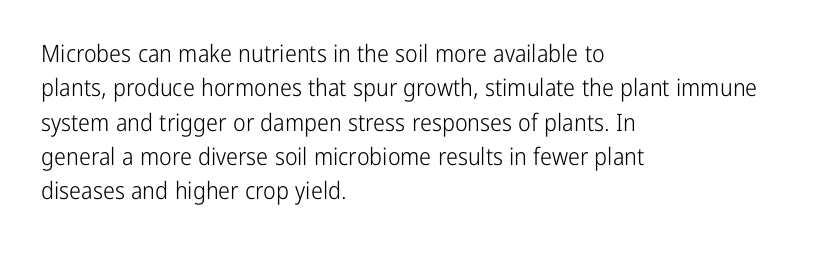
The image shows 24 px text type, upright; set left-aligned, normal line spacing (1.43x), normal letter spacing, not underlined.
